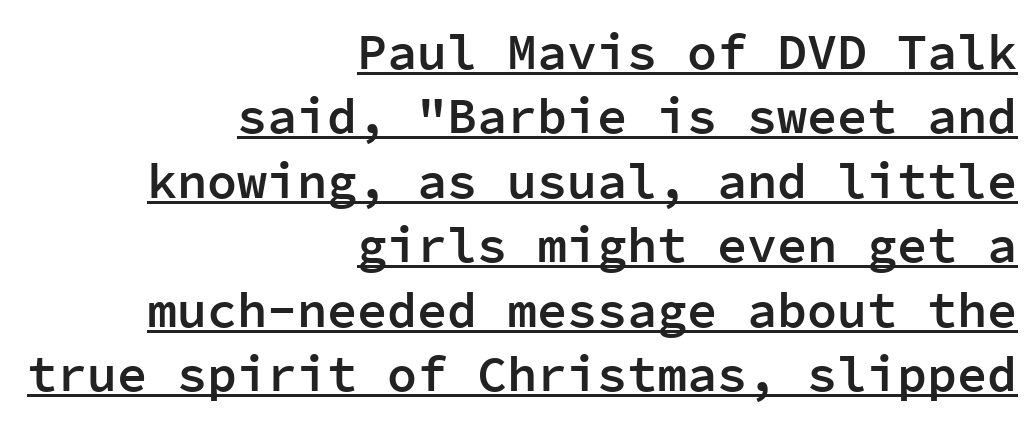
The image shows 50 px semibold sans-serif type, upright, monospaced; set right-aligned, normal line spacing (1.29x), normal letter spacing, underlined; low stroke contrast and a medium x-height.
